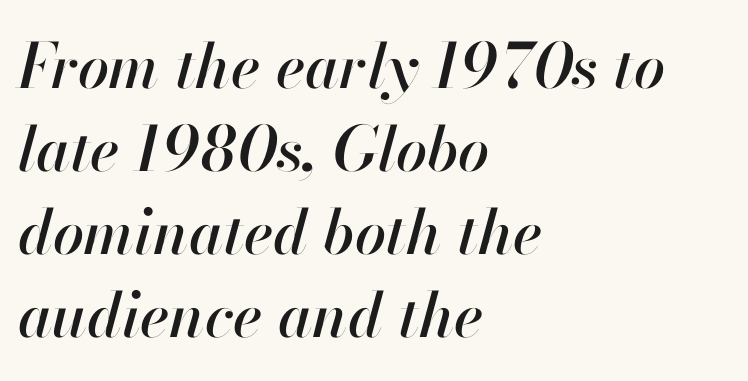
Q: Is the text italic (slanted)? A: Yes, it leans right by about 13 degrees.
Q: Is the text underlined? A: No.
Q: How is the paragraph aligned? A: Left-aligned.
Q: Is the spacing between letters normal or unusually wide? A: Normal.
Q: Is the spacing between lines tight, normal or loose? A: Normal.
Q: Width (condensed, normal, or wide)? A: Normal.
Q: Stroke contrast? A: High.
Q: x-height? A: Small.
Q: Monospaced? A: No.
